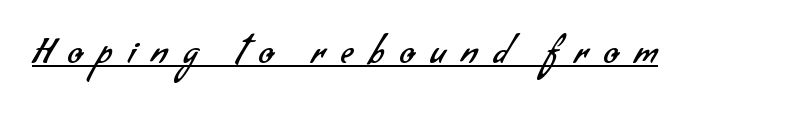
{"serif": "no", "bold": "no", "weight": "regular", "width": "normal", "stroke_contrast": "low", "x_height": "small", "monospaced": "no", "underline": "yes", "letter_spacing": "wide", "letter_spacing_em": 0.47, "glyph_px": 34}
